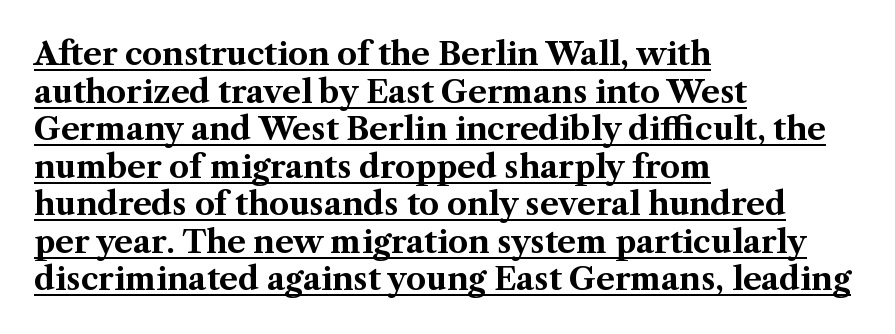
Honestly, the underline is the first thing you notice here. What kind of face is this? One with serifs. Spacing verdict: proportional, widths tailored to each character. Notice how thick the strokes are: this is what a full bold looks like.
